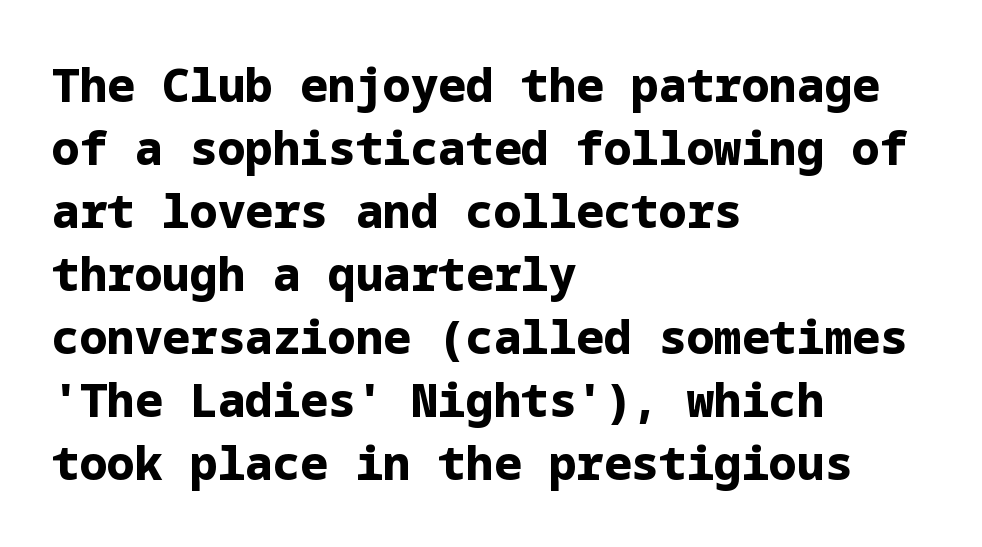
Q: Is the text bold? A: Yes.
Q: Is the text italic (slanted)? A: No, it is upright.
Q: Is the typeface a serif or a sans-serif typeface? A: Sans-serif.
Q: Is the text underlined? A: No.
Q: How is the paragraph aligned? A: Left-aligned.
Q: Is the spacing between letters normal or unusually wide? A: Normal.
Q: Is the spacing between lines tight, normal or loose? A: Normal.
Q: Width (condensed, normal, or wide)? A: Normal.
Q: Stroke contrast? A: Low.
Q: x-height? A: Medium.
